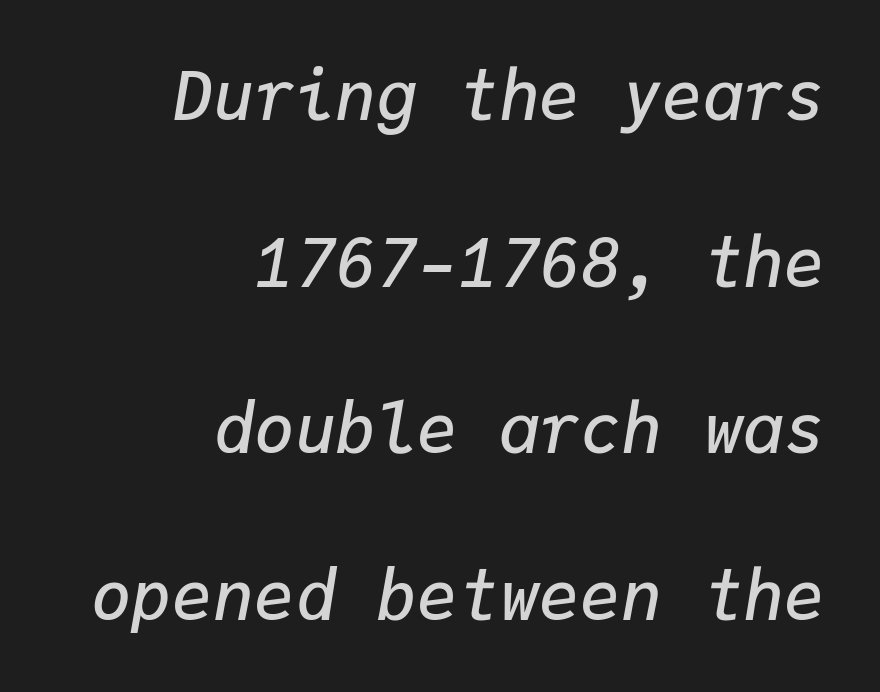
Q: Is the text bold? A: Semi-bold.
Q: Is the text italic (slanted)? A: Yes, it leans right by about 9 degrees.
Q: Is the text underlined? A: No.
Q: How is the paragraph aligned? A: Right-aligned.
Q: Is the spacing between letters normal or unusually wide? A: Normal.
Q: Is the spacing between lines tight, normal or loose? A: Loose.
Q: Width (condensed, normal, or wide)? A: Normal.
Q: Stroke contrast? A: Low.
Q: x-height? A: Medium.
Q: Monospaced? A: Yes.
